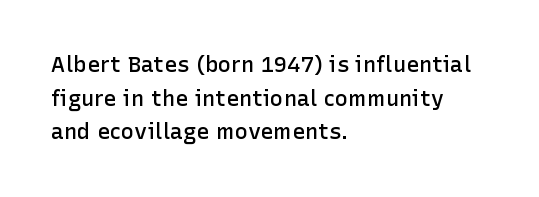
{"italic": "no", "bold": "semi", "underline": "no", "align": "left", "line_spacing": "normal", "line_spacing_ratio": 1.53, "letter_spacing": "normal", "letter_spacing_em": 0.0, "glyph_px": 22}
